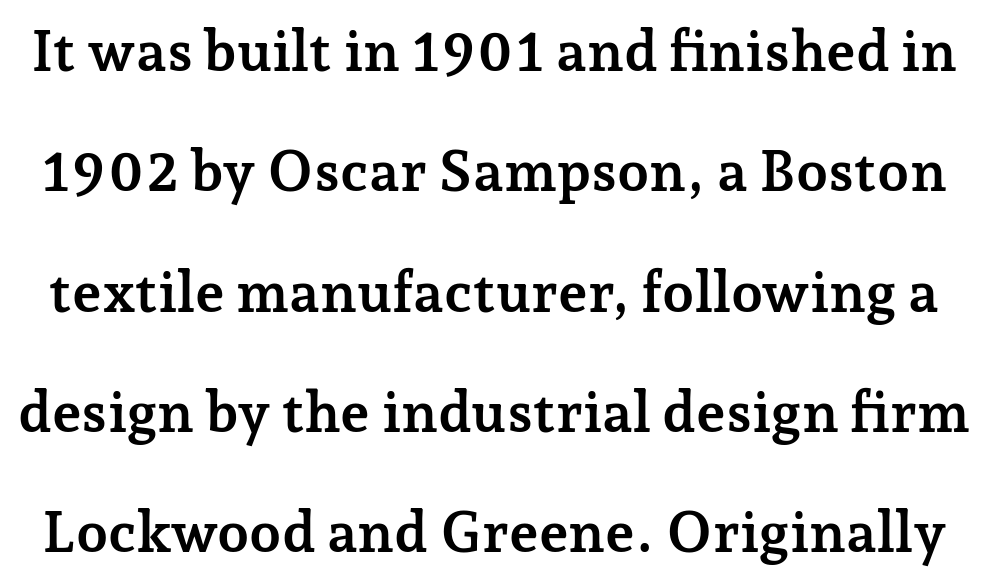
{"serif": "yes", "italic": "no", "bold": "yes", "weight": "semibold", "width": "normal", "stroke_contrast": "low", "x_height": "medium", "monospaced": "no", "underline": "no", "line_spacing": "loose", "line_spacing_ratio": 2.11, "letter_spacing": "normal", "letter_spacing_em": 0.0, "glyph_px": 57}
